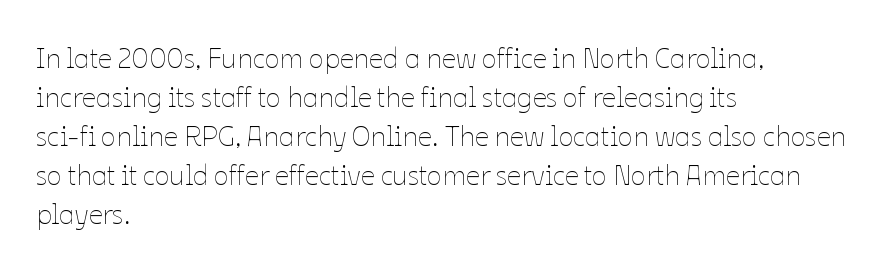
The image shows 28 px thin type, upright; set left-aligned, normal line spacing (1.39x), normal letter spacing, not underlined; low stroke contrast and a medium x-height.
